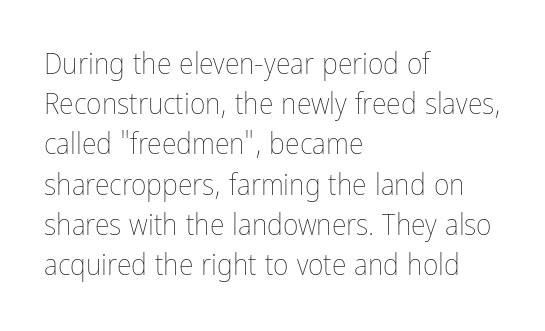
Proportional: the letters do not fall into vertical columns. Weight: regular or lighter. Letter spacing: default. Line starts are locked; line ends wander.
